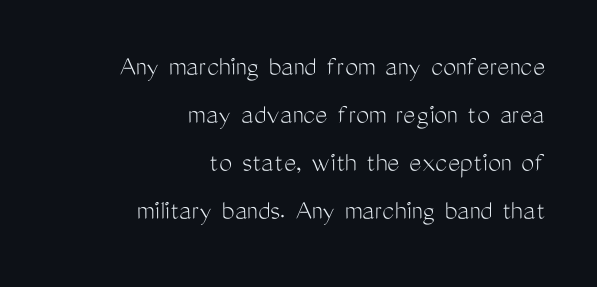
The image shows 29 px light, condensed sans-serif type, upright; set right-aligned, normal line spacing (1.66x), normal letter spacing, not underlined; medium stroke contrast and a medium x-height.
